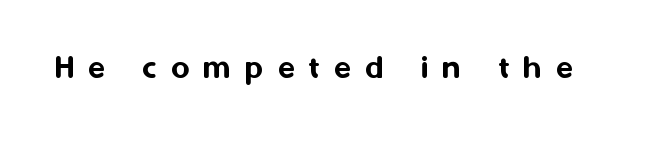
The image shows 35 px sans-serif type, upright; set unusually wide letter spacing (+0.41 em), not underlined; medium stroke contrast and a medium x-height.
